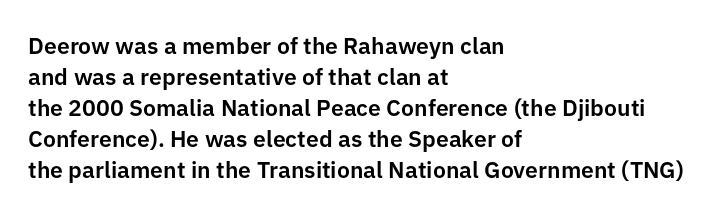
The designer left line spacing at the default. Glance below the letters and you will spot only blank space. The letters sit at their default tracking, neither squeezed nor spread. If you drew a line through each stem, it would be perfectly vertical. The compositor pushed each line to the left boundary.
